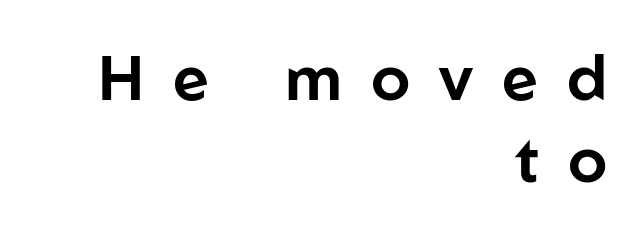
{"serif": "no", "italic": "no", "width": "normal", "stroke_contrast": "low", "x_height": "medium", "monospaced": "no", "underline": "no", "align": "right", "line_spacing": "normal", "line_spacing_ratio": 1.3, "letter_spacing": "wide", "letter_spacing_em": 0.46, "glyph_px": 63}
